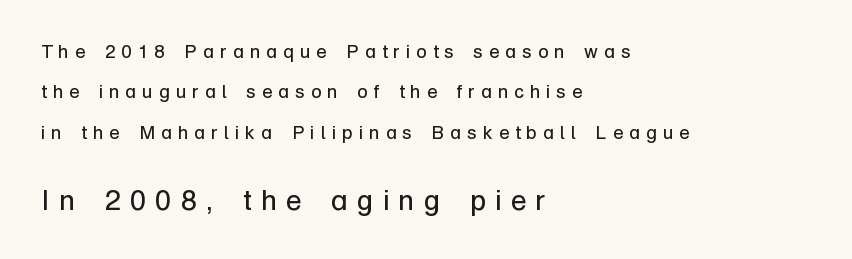
The passage is arranged the way most books set body copy — flush left. The type sits square on the baseline with zero lean. Does extra space separate the letters? Yes, quite a lot of it. Note: no serifs on the glyphs. Does the leading feel generous? Absolutely, it's lavish. Visually, the bottom section dominates because its glyphs are scaled up.
